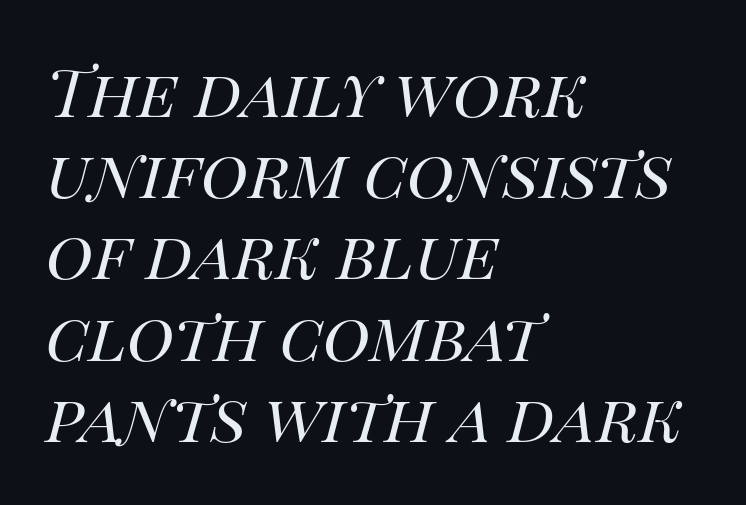
The image shows 65 px regular-weight type, italic (leaning right); set left-aligned, normal line spacing (1.25x), normal letter spacing, not underlined; high stroke contrast and a large x-height.
